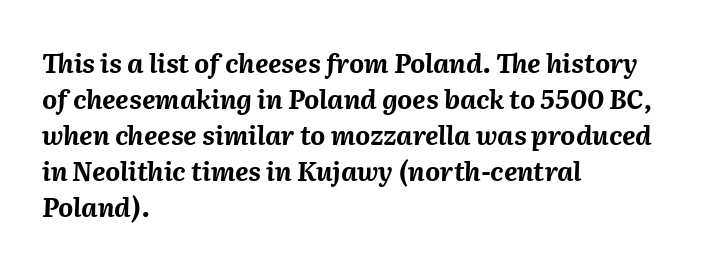
The image shows 26 px bold type, italic (leaning right); set left-aligned, normal line spacing (1.38x), normal letter spacing, not underlined.
